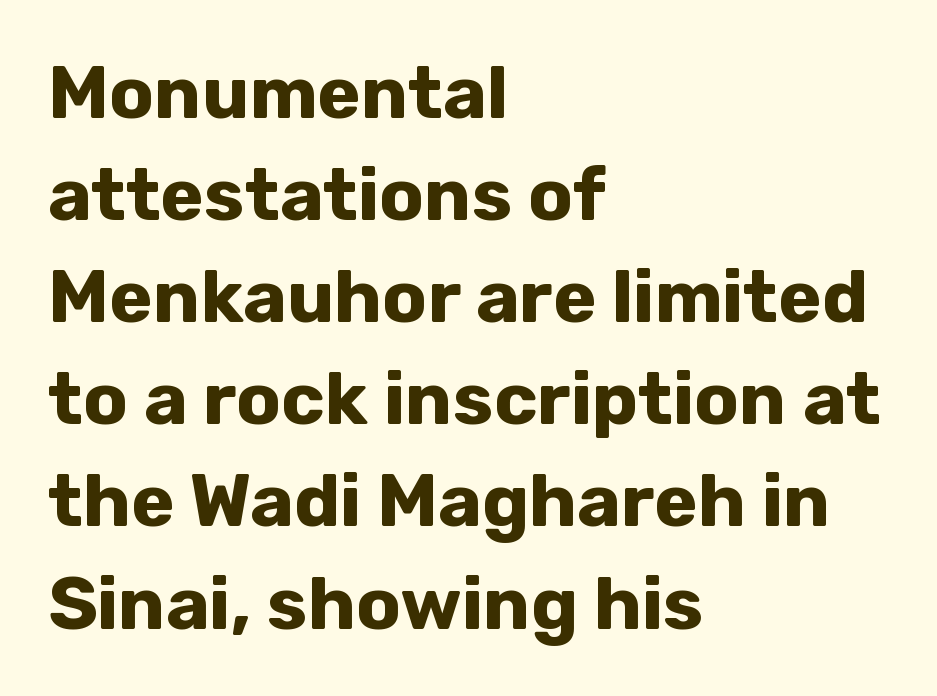
Has an underline been added? It has not. The letters advance in unequal steps, a hallmark of proportional type. The letters sit at their default tracking, neither squeezed nor spread. This sample uses an upright cut, with every glyph sitting square on the baseline. In terms of leading, this rendering sits right in the middle.
